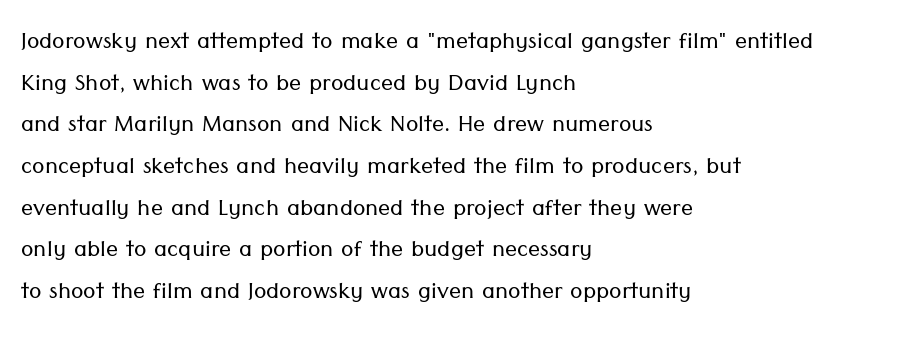
{"serif": "no", "italic": "no", "bold": "no", "weight": "light", "width": "normal", "stroke_contrast": "low", "x_height": "medium", "monospaced": "no", "underline": "no", "align": "left", "line_spacing": "normal", "line_spacing_ratio": 1.39, "letter_spacing": "normal", "letter_spacing_em": 0.0, "glyph_px": 30}
